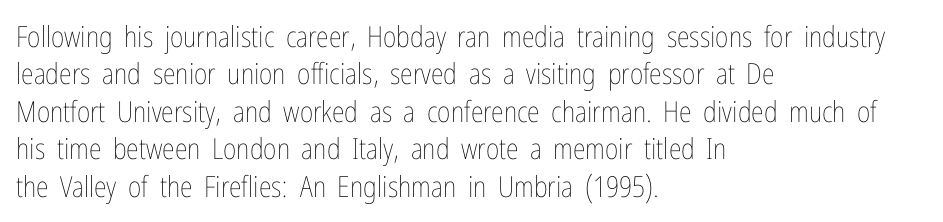
{"italic": "no", "bold": "no", "weight": "thin", "width": "condensed", "stroke_contrast": "low", "x_height": "medium", "monospaced": "no", "underline": "no", "align": "left", "line_spacing": "normal", "line_spacing_ratio": 1.29, "letter_spacing": "normal", "letter_spacing_em": 0.0, "glyph_px": 29}
